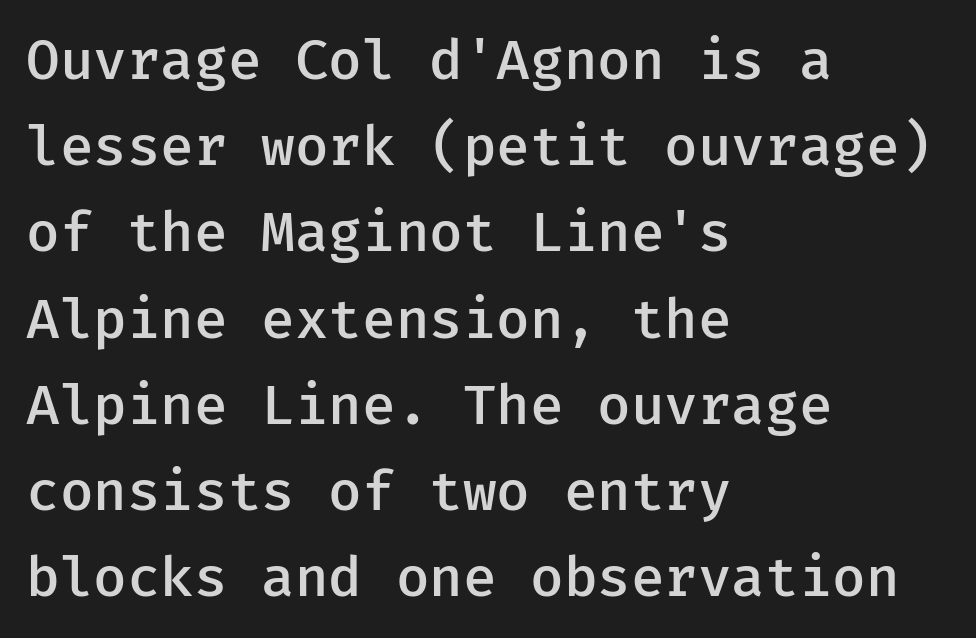
The image shows 56 px semibold sans-serif type, upright; set left-aligned, normal line spacing (1.54x), normal letter spacing, not underlined; low stroke contrast and a medium x-height.
